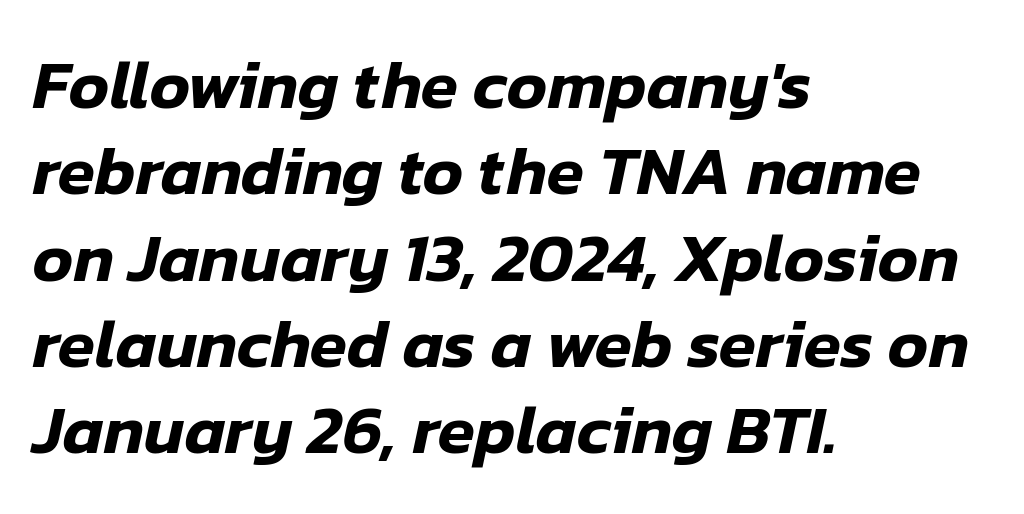
{"italic": "yes", "lean": "right", "slant_degrees": 12, "width": "normal", "stroke_contrast": "low", "x_height": "medium", "monospaced": "no", "underline": "no", "align": "left", "line_spacing": "normal", "line_spacing_ratio": 1.27, "letter_spacing": "normal", "letter_spacing_em": 0.0, "glyph_px": 68}
